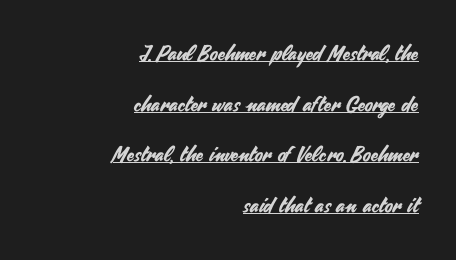
The image shows 21 px text type; set right-aligned, loose line spacing (2.41x), normal letter spacing, underlined.
